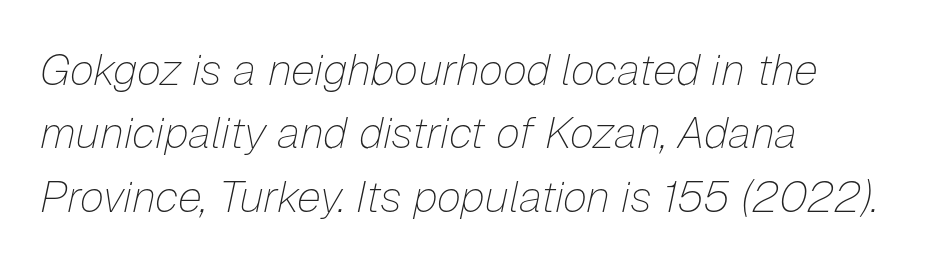
Anything drawn beneath the words? Only blank space. Caption: face not bold, strokes unweighted. The glyphs look as if they've been sheared to an angle. The rendering uses natural spacing where letterforms have individual widths. If you measured baseline to baseline, you'd find a middling distance. Here the glyphs are tracked normally, forming tight word shapes.
